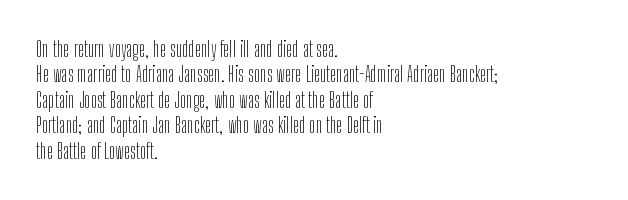
A bare baseline throughout the passage. Line beginnings align vertically; line endings do not. This sample uses plain, unmodified letter spacing. Posture: straight, roman, zero tilt. Is this a heavy cut? Hardly; it is regular or lighter.
